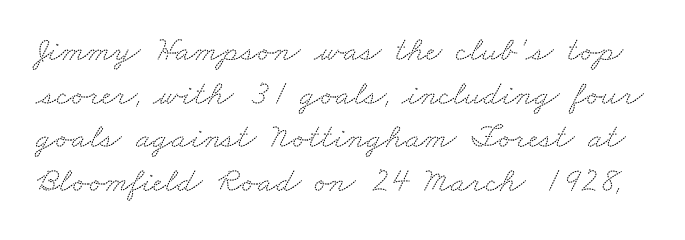
{"serif": "yes", "width": "wide", "stroke_contrast": "medium", "x_height": "small", "monospaced": "no", "underline": "no", "line_spacing": "normal", "line_spacing_ratio": 1.25, "letter_spacing": "normal", "letter_spacing_em": 0.0, "glyph_px": 35}
